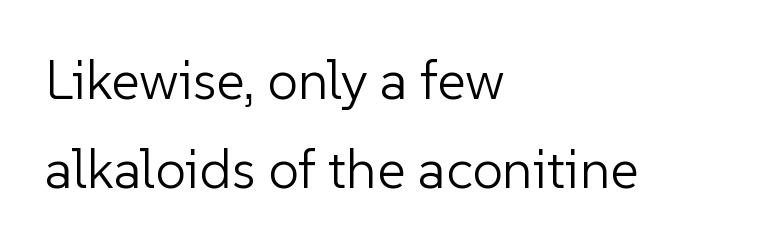
Tall strokes in this sample are plumb rather than angled. Do the characters align in a grid? No, the font is proportional. Bold? No — there's no thickening of the strokes. Line spacing here is normal.
